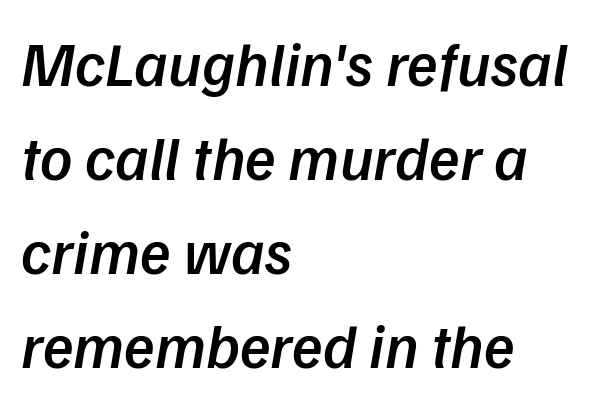
{"serif": "no", "bold": "semi", "weight": "semibold", "width": "normal", "stroke_contrast": "low", "x_height": "medium", "monospaced": "no", "underline": "no", "align": "left", "line_spacing": "normal", "line_spacing_ratio": 1.49, "letter_spacing": "normal", "letter_spacing_em": 0.0, "glyph_px": 63}
